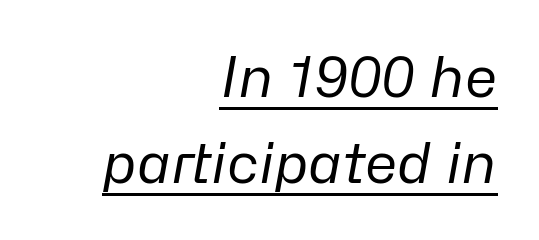
The image shows 56 px regular-weight type, italic (leaning right); set right-aligned, normal line spacing (1.54x), normal letter spacing, underlined; low stroke contrast and a medium x-height.
